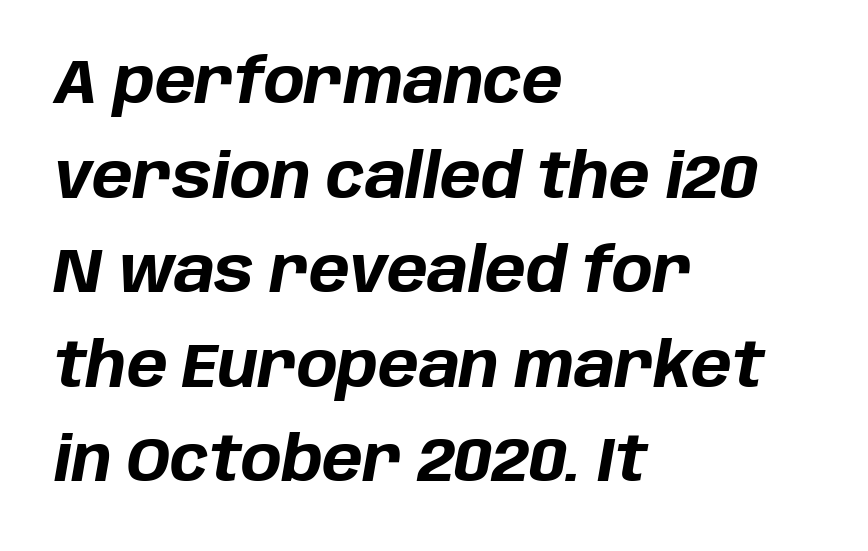
{"italic": "yes", "lean": "right", "slant_degrees": 10, "bold": "yes", "weight": "bold", "width": "normal", "stroke_contrast": "low", "x_height": "large", "monospaced": "no", "underline": "no", "align": "left", "line_spacing": "normal", "line_spacing_ratio": 1.55, "letter_spacing": "normal", "letter_spacing_em": 0.0, "glyph_px": 61}
